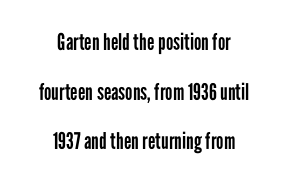
{"italic": "no", "bold": "no", "underline": "no", "align": "center", "line_spacing": "loose", "line_spacing_ratio": 2.16, "letter_spacing": "normal", "letter_spacing_em": 0.0, "glyph_px": 23}
